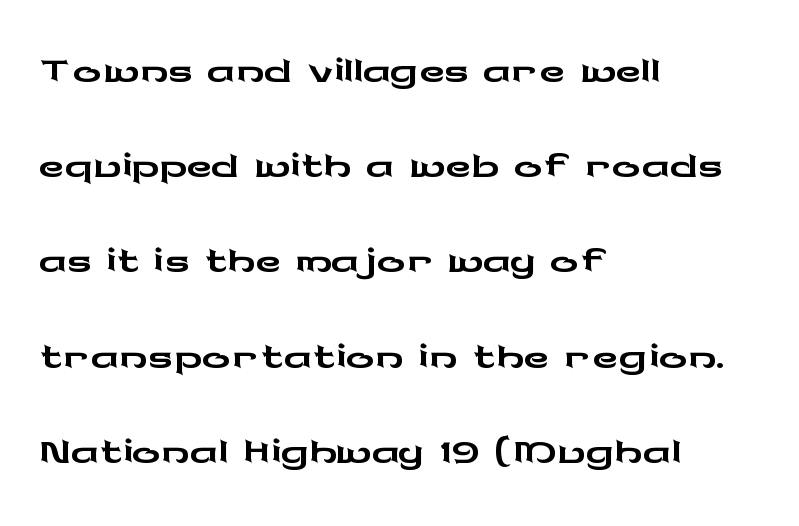
The image shows 70 px wide sans-serif type, upright; set left-aligned, normal line spacing (1.36x), normal letter spacing, not underlined; low stroke contrast and a medium x-height.
